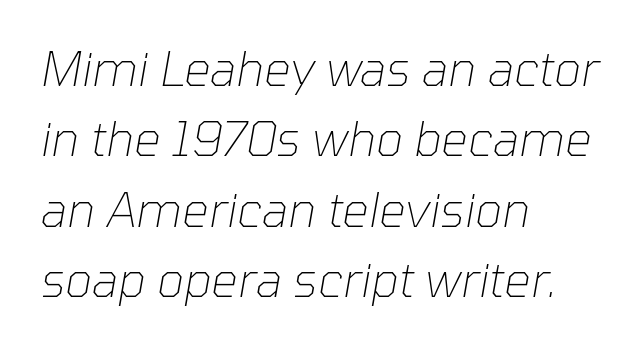
Observe the ordinary spacing: letters are neighbours, not strangers. Is this a fixed-width face? No — the glyphs have proportional, varying widths. A bare baseline throughout the passage. The rendering applies a slant to the glyphs.
